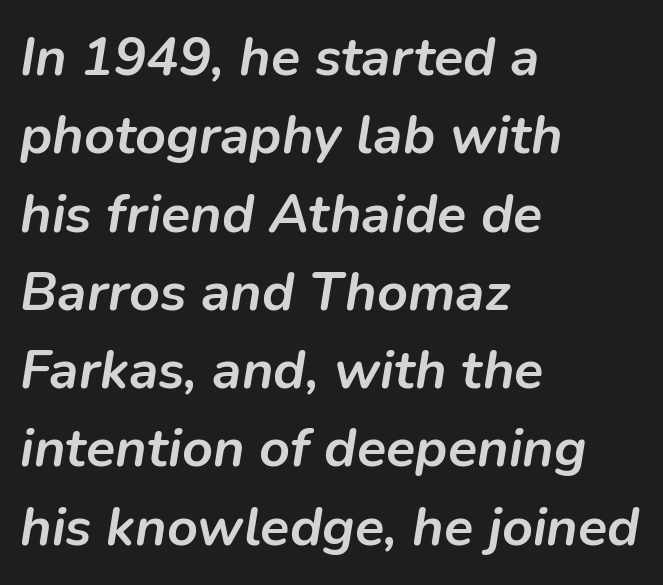
{"italic": "yes", "lean": "right", "slant_degrees": 9, "bold": "yes", "weight": "semibold", "width": "normal", "stroke_contrast": "low", "x_height": "medium", "monospaced": "no", "underline": "no", "align": "left", "line_spacing": "normal", "line_spacing_ratio": 1.45, "letter_spacing": "normal", "letter_spacing_em": 0.0, "glyph_px": 54}
